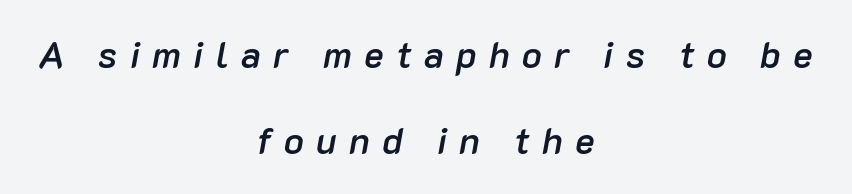
Q: Is the text bold? A: Semi-bold.
Q: Is the text italic (slanted)? A: Yes, it leans right by about 10 degrees.
Q: Is the text underlined? A: No.
Q: How is the paragraph aligned? A: Centered.
Q: Is the spacing between letters normal or unusually wide? A: Unusually wide.
Q: Is the spacing between lines tight, normal or loose? A: Loose.
Q: Width (condensed, normal, or wide)? A: Normal.
Q: Stroke contrast? A: Low.
Q: x-height? A: Medium.
Q: Monospaced? A: No.
